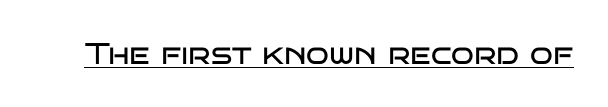
Every stem runs plumb, perpendicular to the baseline. Type style note: lacks serifs. Has an underline been added? It has. Note the varied advance widths — an 'i' is clearly narrower than an 'm'.
